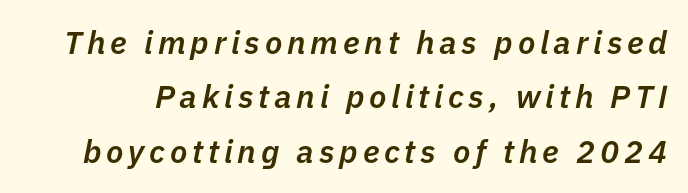
Q: Is the text bold? A: Semi-bold.
Q: Is the text italic (slanted)? A: Yes, it leans right by about 11 degrees.
Q: Is the text underlined? A: No.
Q: Is the spacing between lines tight, normal or loose? A: Normal.
Q: Width (condensed, normal, or wide)? A: Normal.
Q: Stroke contrast? A: Low.
Q: x-height? A: Medium.
Q: Monospaced? A: No.
